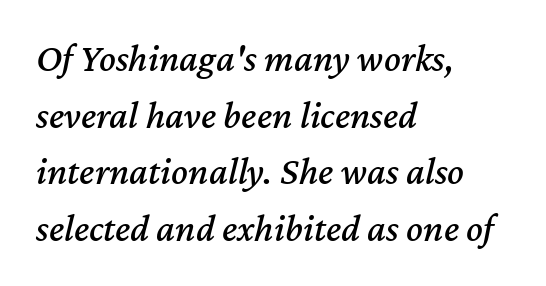
{"italic": "yes", "lean": "right", "slant_degrees": 12, "width": "normal", "stroke_contrast": "medium", "x_height": "medium", "monospaced": "no", "underline": "no", "align": "left", "line_spacing": "normal", "line_spacing_ratio": 1.45, "letter_spacing": "normal", "letter_spacing_em": 0.0, "glyph_px": 39}
